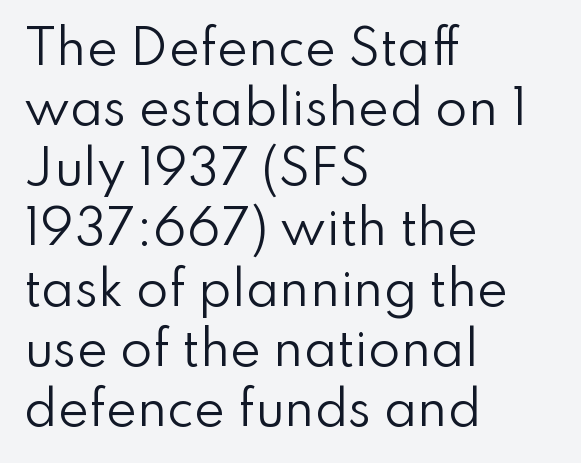
The image shows 47 px regular-weight sans-serif type, upright; set left-aligned, normal line spacing (1.28x), normal letter spacing, not underlined; low stroke contrast and a small x-height.
